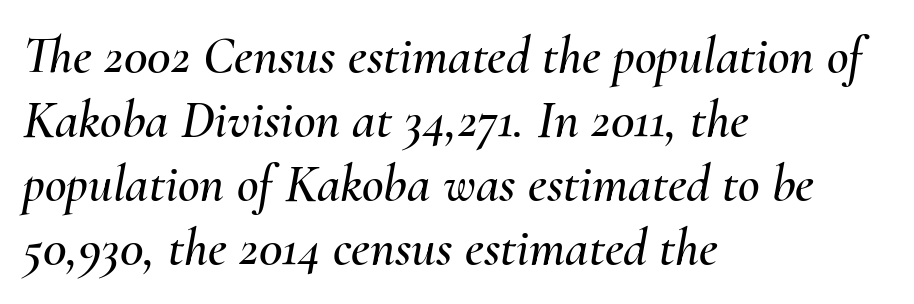
{"italic": "yes", "lean": "right", "slant_degrees": 10, "width": "normal", "stroke_contrast": "medium", "x_height": "small", "monospaced": "no", "underline": "no", "align": "left", "line_spacing_ratio": 1.21, "letter_spacing": "normal", "letter_spacing_em": 0.0, "glyph_px": 53}
